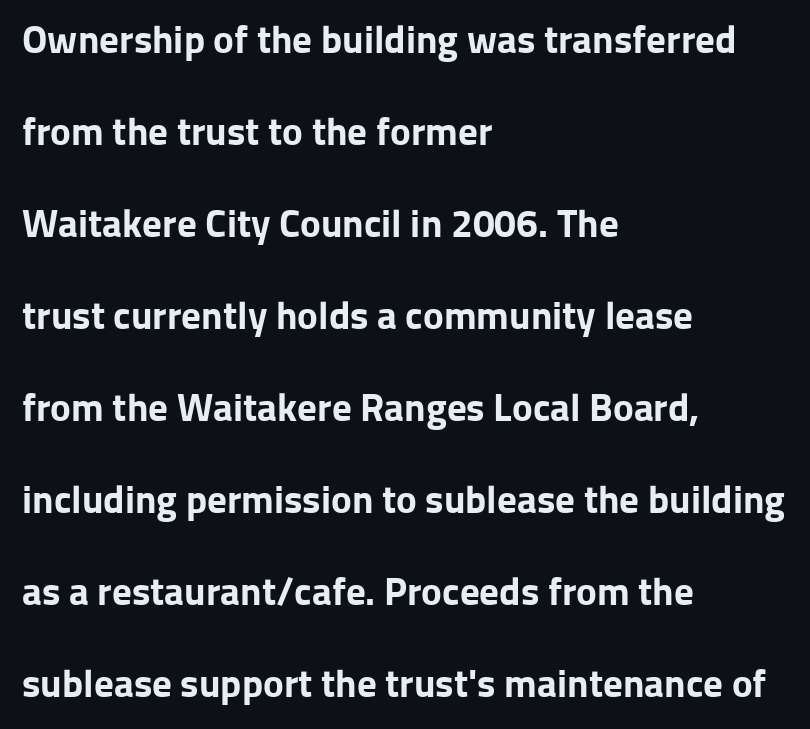
Q: Is the text bold? A: Yes.
Q: Is the text italic (slanted)? A: No, it is upright.
Q: Is the typeface a serif or a sans-serif typeface? A: Sans-serif.
Q: Is the text underlined? A: No.
Q: How is the paragraph aligned? A: Left-aligned.
Q: Is the spacing between letters normal or unusually wide? A: Normal.
Q: Is the spacing between lines tight, normal or loose? A: Loose.
Q: Width (condensed, normal, or wide)? A: Normal.
Q: Stroke contrast? A: Low.
Q: x-height? A: Medium.
Q: Monospaced? A: No.
